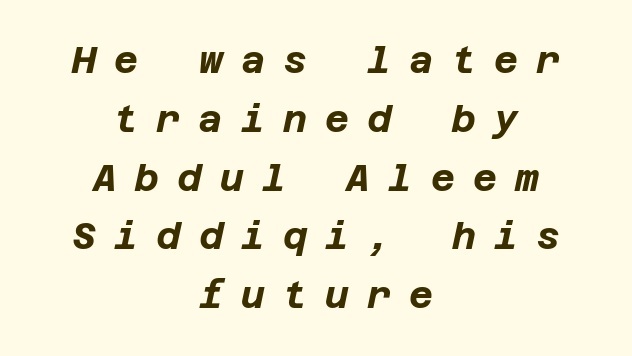
The image shows 37 px bold type, italic (leaning right); set centered, normal line spacing (1.59x), unusually wide letter spacing (+0.49 em), not underlined; low stroke contrast and a large x-height.
